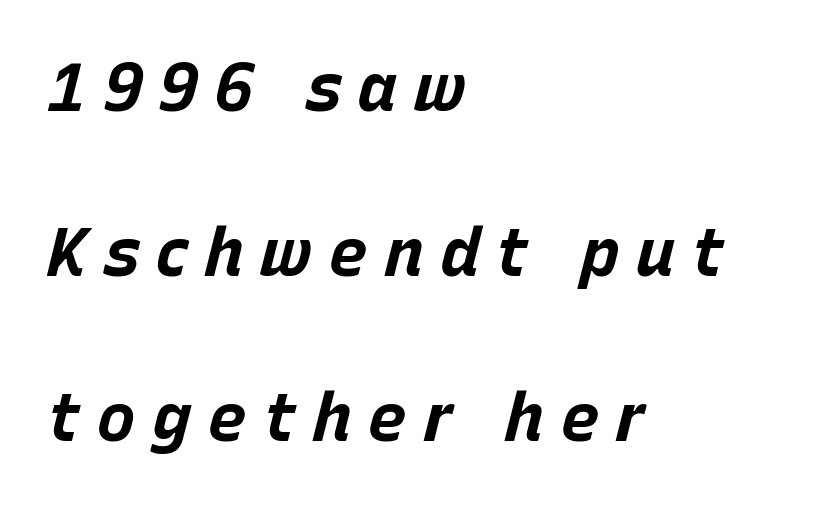
Is there much room between lines? Yes — plenty of vertical air separates them. The string is rendered with underlining switched off. Short and long lines alike share a common starting point at left. The face used here has a pronounced slope to its letters. Inter-character spacing is expanded well beyond the font's built-in metrics.
